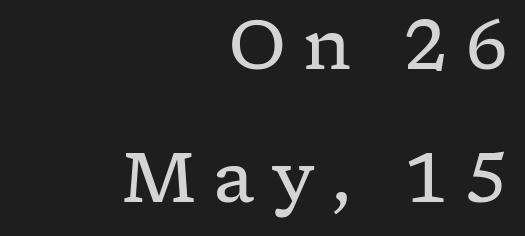
In terms of letterform style, serifs are clearly present. Letters rest on an invisible, unmarked baseline. In CSS terms this would be text-align: right. The letters advance in unequal steps, a hallmark of proportional type. No heavy texture on the line: the type isn't bold.
